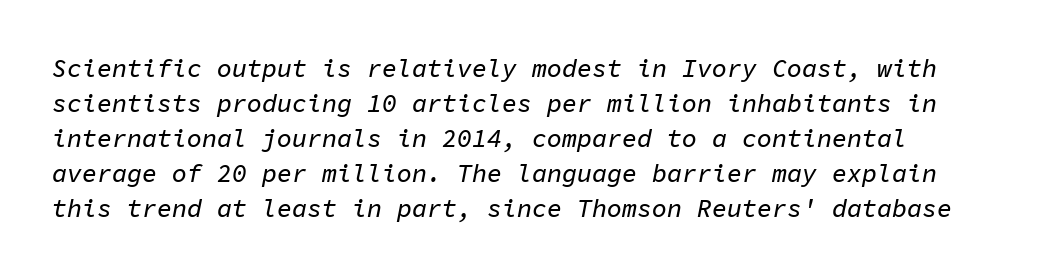
{"italic": "yes", "lean": "right", "slant_degrees": 11, "underline": "no", "line_spacing": "normal", "line_spacing_ratio": 1.4, "letter_spacing": "normal", "letter_spacing_em": 0.0, "glyph_px": 25}
